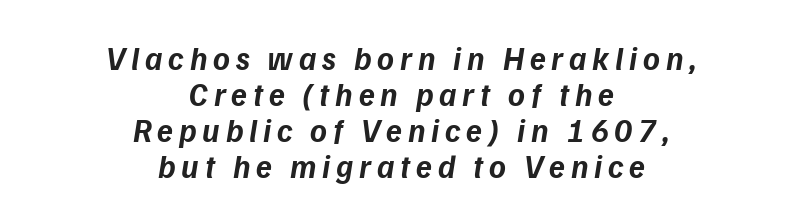
{"serif": "no", "bold": "yes", "weight": "bold", "width": "normal", "stroke_contrast": "low", "x_height": "medium", "monospaced": "no", "underline": "no", "align": "center", "line_spacing": "tight", "line_spacing_ratio": 1.13, "glyph_px": 32}
